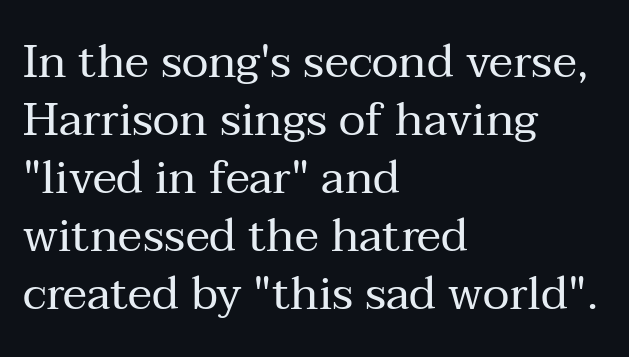
Q: Is the text bold? A: No.
Q: Is the text italic (slanted)? A: No, it is upright.
Q: Is the typeface a serif or a sans-serif typeface? A: Serif.
Q: Is the text underlined? A: No.
Q: How is the paragraph aligned? A: Left-aligned.
Q: Is the spacing between letters normal or unusually wide? A: Normal.
Q: Is the spacing between lines tight, normal or loose? A: Normal.
Q: Width (condensed, normal, or wide)? A: Normal.
Q: Stroke contrast? A: Medium.
Q: x-height? A: Medium.
Q: Monospaced? A: No.
